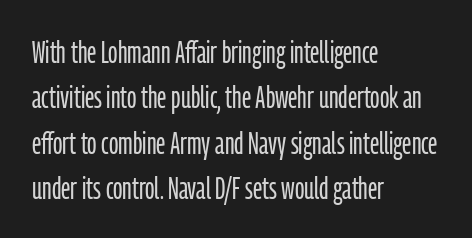
Q: Is the text bold? A: No.
Q: Is the text italic (slanted)? A: No, it is upright.
Q: Is the typeface a serif or a sans-serif typeface? A: Sans-serif.
Q: Is the text underlined? A: No.
Q: How is the paragraph aligned? A: Left-aligned.
Q: Is the spacing between letters normal or unusually wide? A: Normal.
Q: Is the spacing between lines tight, normal or loose? A: Normal.
Q: Width (condensed, normal, or wide)? A: Condensed.
Q: Stroke contrast? A: Low.
Q: x-height? A: Medium.
Q: Monospaced? A: No.
